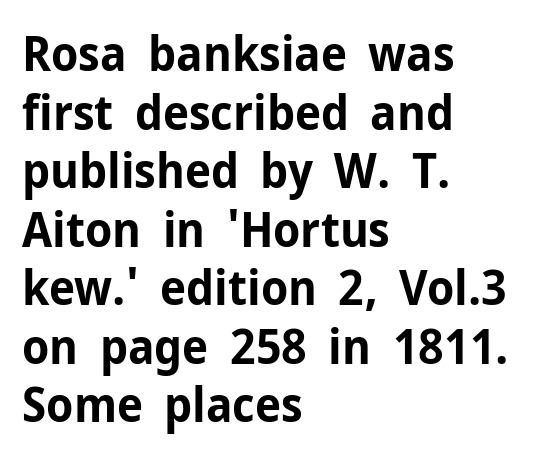
This is heavy type, rendered in bold. Character widths vary here, with narrow letters taking less room than wide ones. Serif or sans? Sans — the stroke terminals are bare. Unlike italic type, these characters show no tilt at all.
